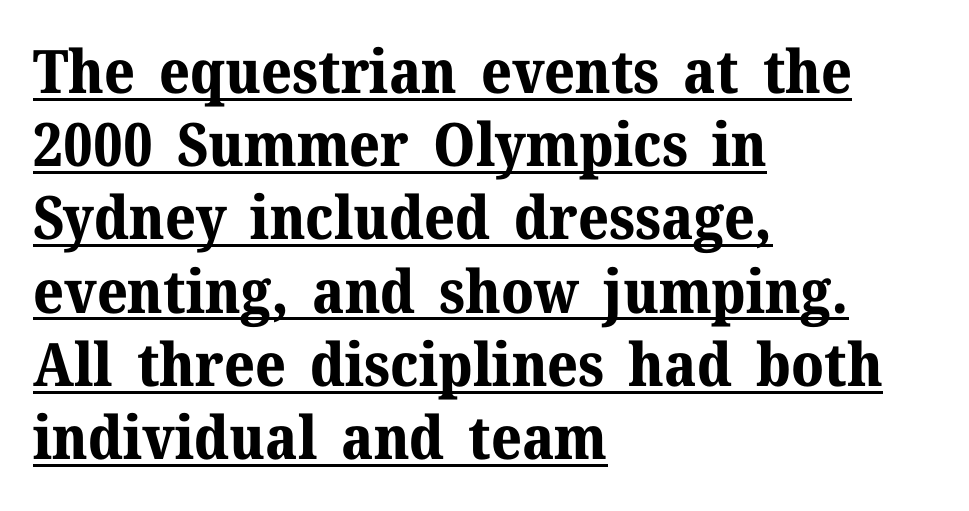
The image shows 60 px bold serif type, upright; set left-aligned, line spacing 1.22x, normal letter spacing, underlined; medium stroke contrast and a medium x-height.
